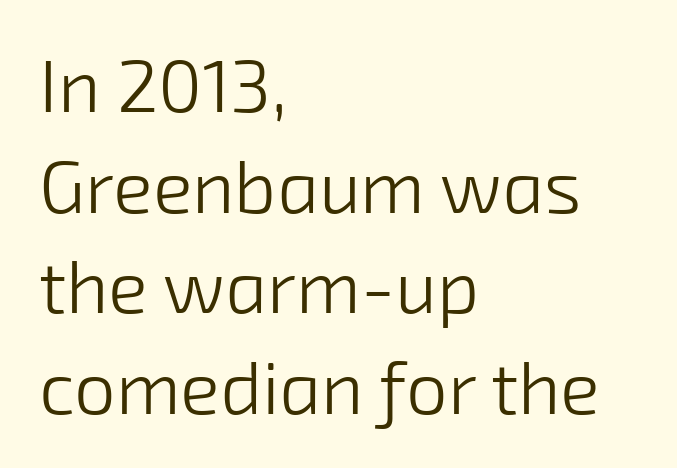
Line starts are locked; line ends wander. Honestly, there is no underline to notice here at all. No letter is thick-stroked: the sample isn't bold. Typographically, this falls in the sans-serif category.
